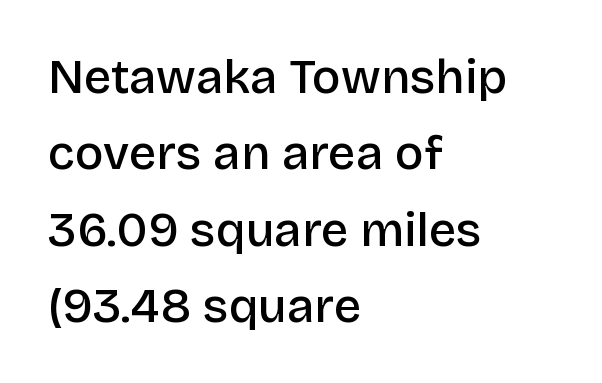
If you measured baseline to baseline, you'd find a middling distance. Upright lettering throughout. The passage shown is typed in a proportional face where columns would drift. Observe the ordinary spacing: letters are neighbours, not strangers.
